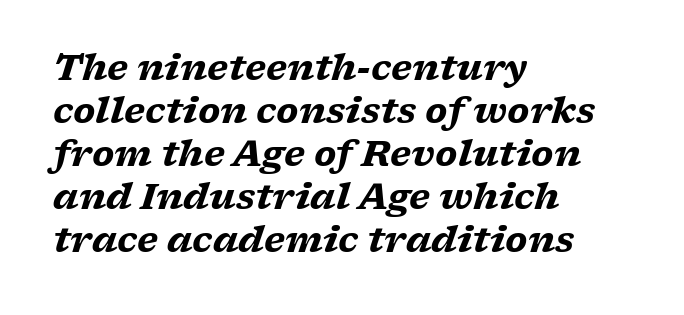
Q: Is the text bold? A: Yes.
Q: Is the text italic (slanted)? A: Yes, it leans right by about 17 degrees.
Q: Is the typeface a serif or a sans-serif typeface? A: Serif.
Q: Is the text underlined? A: No.
Q: How is the paragraph aligned? A: Left-aligned.
Q: Is the spacing between letters normal or unusually wide? A: Normal.
Q: Width (condensed, normal, or wide)? A: Wide.
Q: Stroke contrast? A: Low.
Q: x-height? A: Medium.
Q: Monospaced? A: No.
